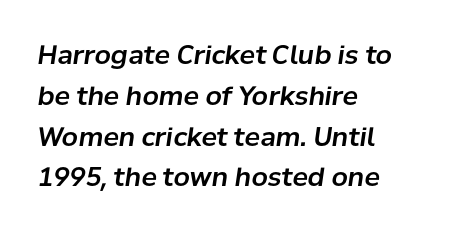
The image shows 26 px text type, italic (leaning right); set left-aligned, normal line spacing (1.57x), normal letter spacing, not underlined.
